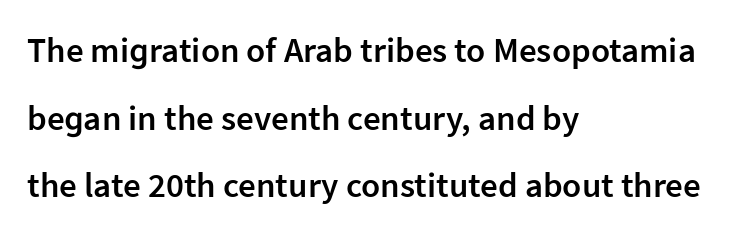
Q: Is the text bold? A: Semi-bold.
Q: Is the text italic (slanted)? A: No, it is upright.
Q: Is the typeface a serif or a sans-serif typeface? A: Sans-serif.
Q: Is the text underlined? A: No.
Q: How is the paragraph aligned? A: Left-aligned.
Q: Is the spacing between letters normal or unusually wide? A: Normal.
Q: Is the spacing between lines tight, normal or loose? A: Loose.
Q: Width (condensed, normal, or wide)? A: Normal.
Q: Stroke contrast? A: Low.
Q: x-height? A: Medium.
Q: Monospaced? A: No.
